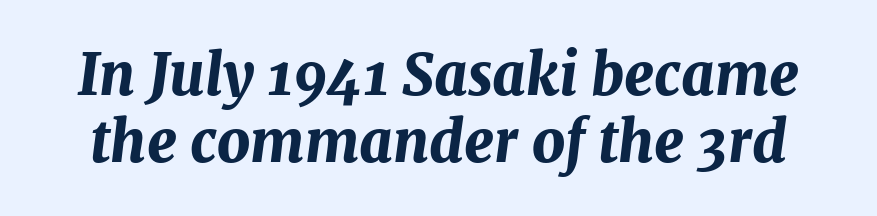
A typesetter would call this zero additional tracking. The characters look thick and weighty, a clear bold. Beneath every word, the page is bare. Is this a fixed-width face? No — the glyphs have proportional, varying widths. Is the type slanted? Yes — the strokes lean at a clear angle.
